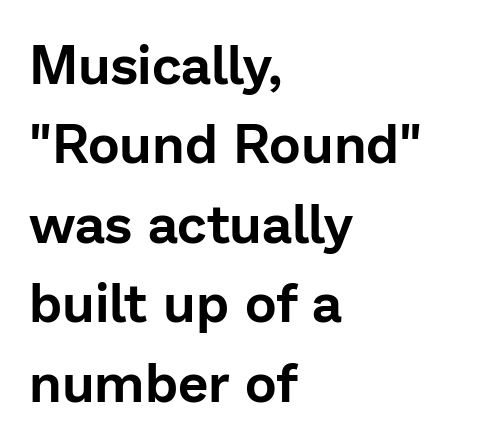
Each letter keeps its own natural width here, so spacing adapts to shape. The foot of each line stays bare and open. I'd call this a sans setting — the letters go barefoot. Line beginnings align vertically; line endings do not. This is roman type, the default non-slanted kind. The line-height multiplier appears to be the usual default.
